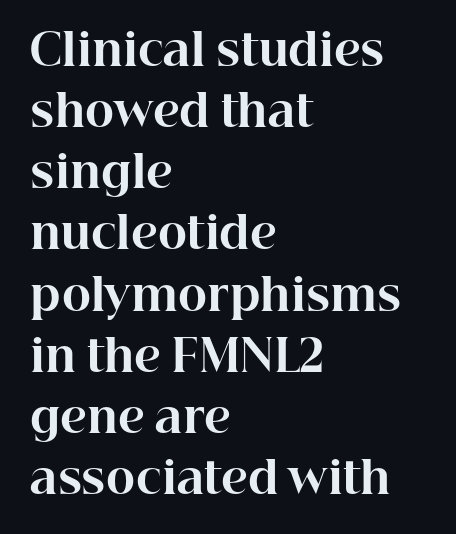
Q: Is the text bold? A: Yes.
Q: Is the text italic (slanted)? A: No, it is upright.
Q: Is the typeface a serif or a sans-serif typeface? A: Serif.
Q: Is the text underlined? A: No.
Q: How is the paragraph aligned? A: Left-aligned.
Q: Is the spacing between letters normal or unusually wide? A: Normal.
Q: Is the spacing between lines tight, normal or loose? A: Normal.
Q: Width (condensed, normal, or wide)? A: Normal.
Q: Stroke contrast? A: High.
Q: x-height? A: Medium.
Q: Monospaced? A: No.
